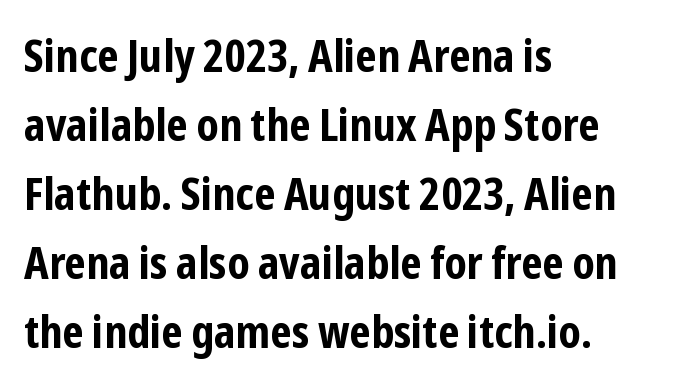
{"serif": "no", "italic": "no", "bold": "yes", "weight": "bold", "width": "condensed", "stroke_contrast": "low", "x_height": "medium", "monospaced": "no", "underline": "no", "align": "left", "line_spacing": "normal", "line_spacing_ratio": 1.57, "letter_spacing": "normal", "letter_spacing_em": 0.0, "glyph_px": 44}
